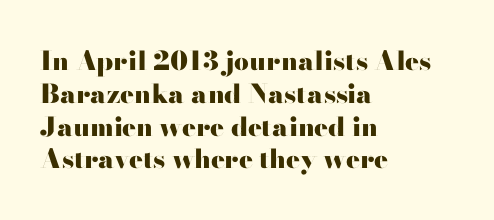
Q: Is the text bold? A: Yes.
Q: Is the text italic (slanted)? A: No, it is upright.
Q: Is the text underlined? A: No.
Q: How is the paragraph aligned? A: Left-aligned.
Q: Is the spacing between letters normal or unusually wide? A: Normal.
Q: Is the spacing between lines tight, normal or loose? A: Normal.
